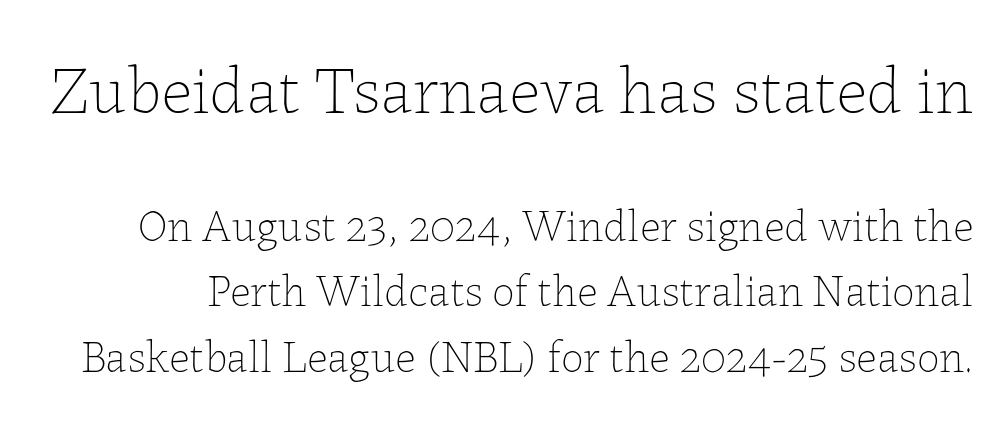
Q: Is the text bold? A: No.
Q: Is the text italic (slanted)? A: No, it is upright.
Q: Is the text underlined? A: No.
Q: Is the spacing between letters normal or unusually wide? A: Normal.
Q: Is the spacing between lines tight, normal or loose? A: Normal.
Q: Which block of text is set in a larger size, the first (top) or the second (bottom)? A: The first (top) one.
Q: Width (condensed, normal, or wide)? A: Normal.
Q: Stroke contrast? A: Low.
Q: x-height? A: Medium.
Q: Monospaced? A: No.
